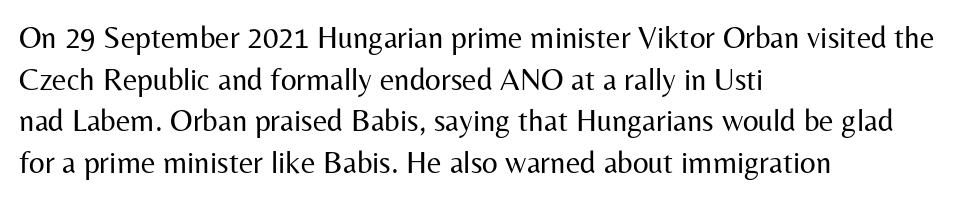
Q: Is the text bold? A: No.
Q: Is the text italic (slanted)? A: No, it is upright.
Q: Is the typeface a serif or a sans-serif typeface? A: Sans-serif.
Q: Is the text underlined? A: No.
Q: How is the paragraph aligned? A: Left-aligned.
Q: Is the spacing between letters normal or unusually wide? A: Normal.
Q: Is the spacing between lines tight, normal or loose? A: Normal.
Q: Width (condensed, normal, or wide)? A: Normal.
Q: Stroke contrast? A: Medium.
Q: x-height? A: Medium.
Q: Monospaced? A: No.
